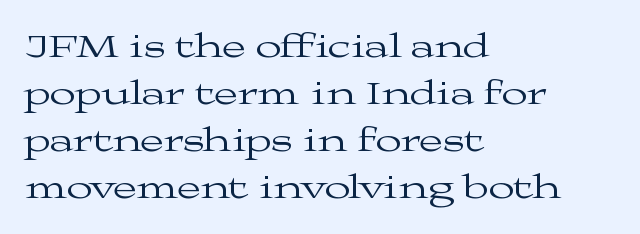
The image shows 34 px regular-weight, wide serif type, upright; set left-aligned, normal line spacing (1.38x), normal letter spacing, not underlined; medium stroke contrast and a medium x-height.
